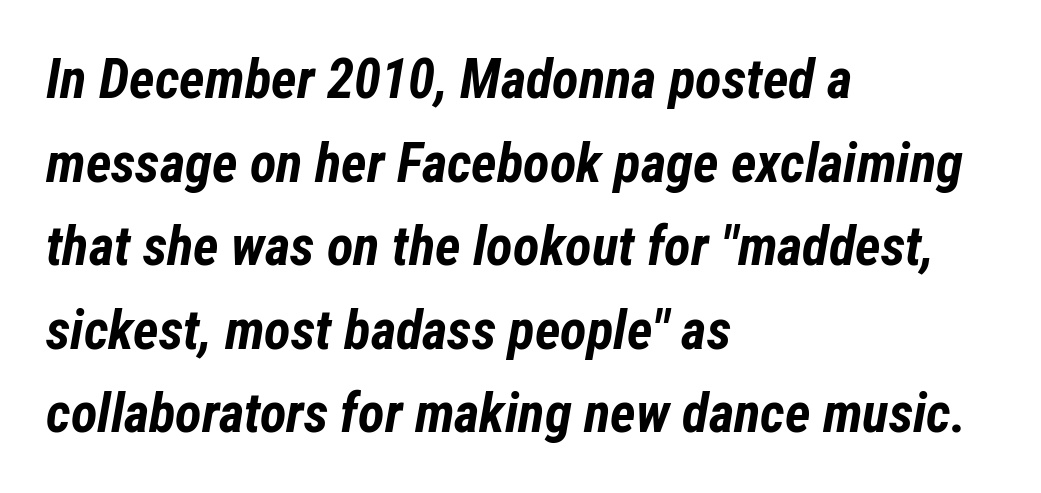
{"italic": "yes", "lean": "right", "slant_degrees": 12, "bold": "yes", "weight": "bold", "width": "condensed", "stroke_contrast": "low", "x_height": "medium", "monospaced": "no", "underline": "no", "align": "left", "line_spacing": "normal", "line_spacing_ratio": 1.52, "letter_spacing": "normal", "letter_spacing_em": 0.0, "glyph_px": 55}
